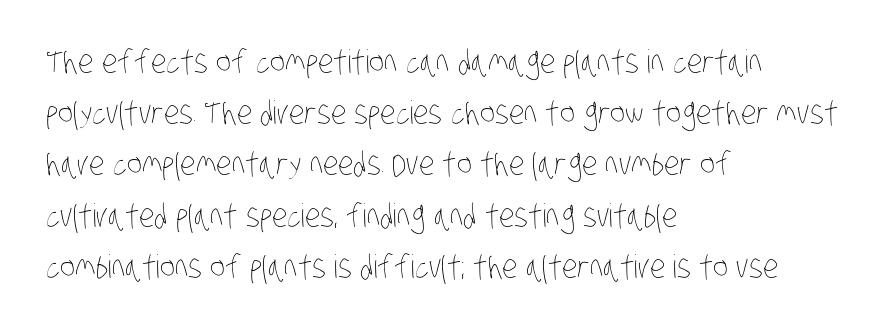
Q: Is the text bold? A: No.
Q: Is the text underlined? A: No.
Q: How is the paragraph aligned? A: Left-aligned.
Q: Is the spacing between letters normal or unusually wide? A: Normal.
Q: Is the spacing between lines tight, normal or loose? A: Normal.
Q: Width (condensed, normal, or wide)? A: Condensed.
Q: Stroke contrast? A: Low.
Q: x-height? A: Large.
Q: Monospaced? A: No.
